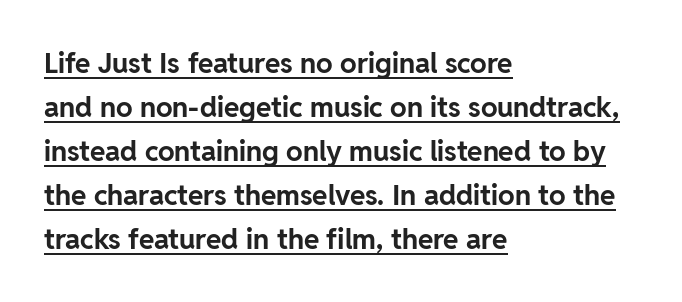
The image shows 28 px bold sans-serif type, upright; set left-aligned, normal line spacing (1.57x), normal letter spacing, underlined; low stroke contrast and a medium x-height.
